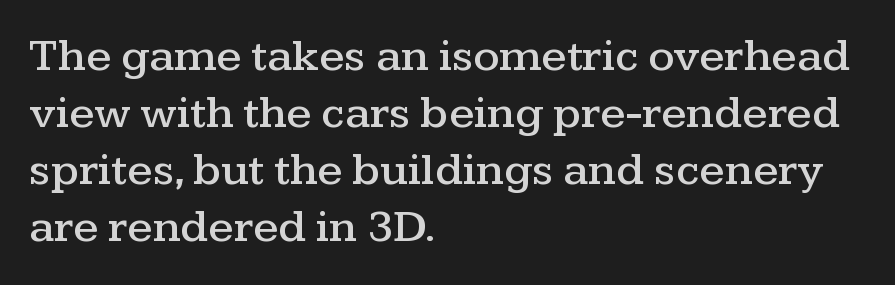
{"serif": "yes", "italic": "no", "width": "wide", "stroke_contrast": "medium", "x_height": "medium", "monospaced": "no", "underline": "no", "align": "left", "line_spacing_ratio": 1.24, "letter_spacing": "normal", "letter_spacing_em": 0.0, "glyph_px": 46}
